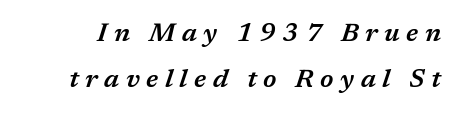
Quick note: italic. I'd describe the lettering as semibold — firm but not a full bold. Unmarked baselines from the first word to the last. You could only call the tracking loose — the letters float apart.
